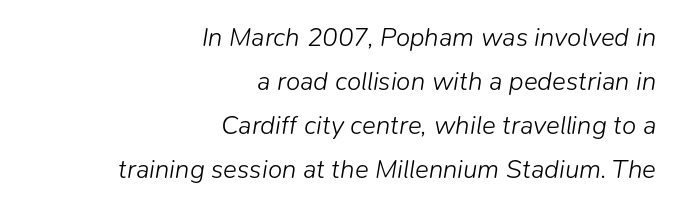
The image shows 26 px text type, italic (leaning right); set right-aligned, normal line spacing (1.69x), normal letter spacing, not underlined.
